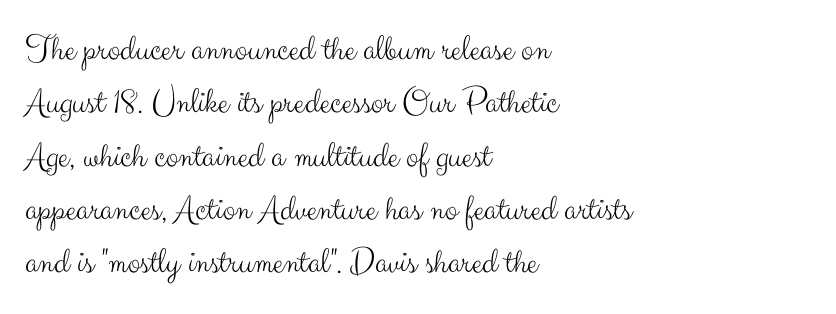
Underline: absent. Characters follow at the spacing the type designer built in. Short and long lines alike share a common starting point at left. A normal amount of white space separates one row of letters from the next. Do the characters align in a grid? No, the font is proportional. This reads as an unemphasized weight, regular at the heaviest.
